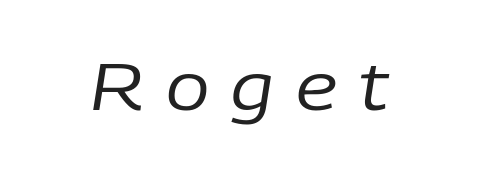
Q: Is the text bold? A: No.
Q: Is the text italic (slanted)? A: Yes, it leans right by about 9 degrees.
Q: Is the text underlined? A: No.
Q: Is the spacing between letters normal or unusually wide? A: Unusually wide.
Q: Width (condensed, normal, or wide)? A: Normal.
Q: Stroke contrast? A: Low.
Q: x-height? A: Medium.
Q: Monospaced? A: No.
